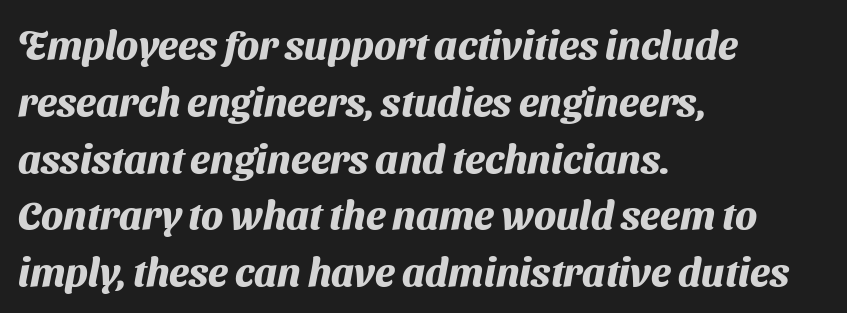
{"serif": "no", "bold": "yes", "weight": "heavy", "width": "normal", "stroke_contrast": "medium", "x_height": "medium", "monospaced": "no", "underline": "no", "align": "left", "line_spacing": "normal", "line_spacing_ratio": 1.42, "letter_spacing": "normal", "letter_spacing_em": 0.0, "glyph_px": 40}
